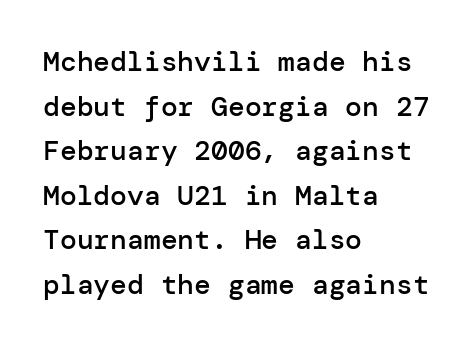
{"serif": "no", "italic": "no", "bold": "semi", "weight": "semibold", "width": "normal", "stroke_contrast": "low", "x_height": "medium", "underline": "no", "align": "left", "line_spacing": "normal", "line_spacing_ratio": 1.59, "letter_spacing": "normal", "letter_spacing_em": 0.0, "glyph_px": 28}
